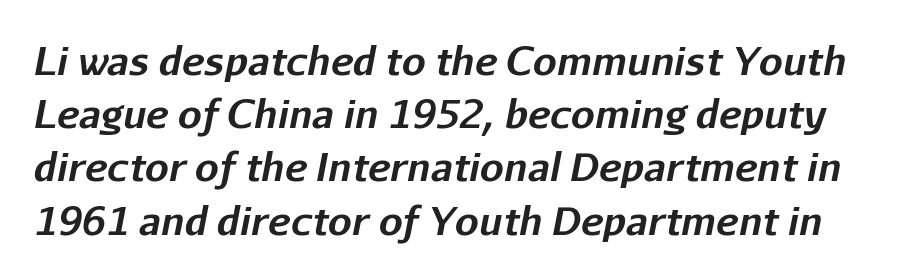
{"italic": "yes", "lean": "right", "slant_degrees": 11, "bold": "yes", "weight": "bold", "width": "normal", "stroke_contrast": "low", "x_height": "medium", "monospaced": "no", "underline": "no", "line_spacing": "normal", "line_spacing_ratio": 1.4, "letter_spacing": "normal", "letter_spacing_em": 0.0, "glyph_px": 38}
